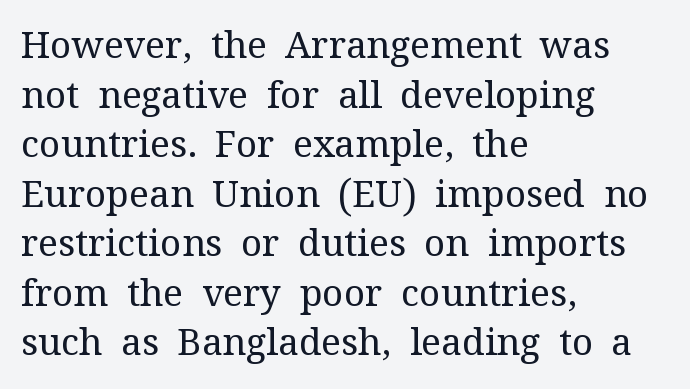
Old-style or modern, the face here clearly has serifs. Notice how the passage keeps a crisp vertical edge on the left only. The rendering uses natural spacing where letterforms have individual widths. The font's upright variant was chosen for this text. Letters rest on an invisible, unmarked baseline. Vertical stems look standard width or narrower in stroke.
